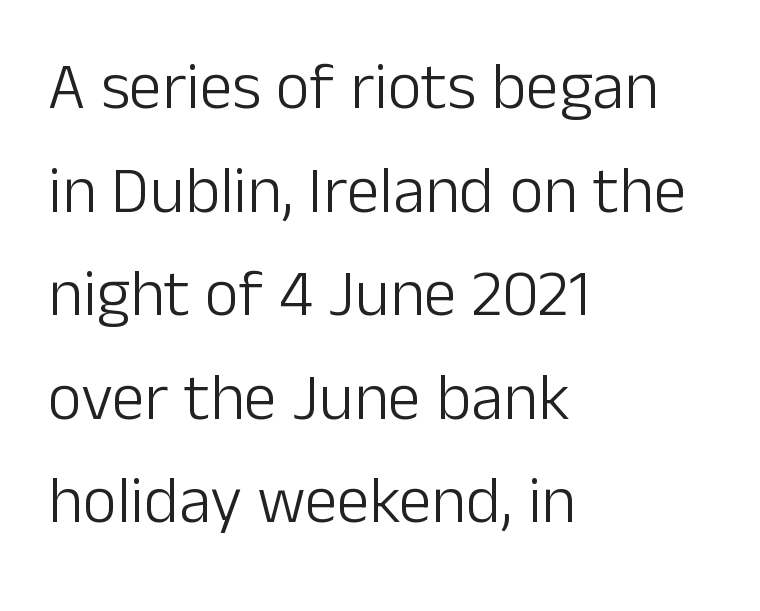
Q: Is the text bold? A: No.
Q: Is the text italic (slanted)? A: No, it is upright.
Q: Is the typeface a serif or a sans-serif typeface? A: Sans-serif.
Q: Is the text underlined? A: No.
Q: How is the paragraph aligned? A: Left-aligned.
Q: Is the spacing between letters normal or unusually wide? A: Normal.
Q: Is the spacing between lines tight, normal or loose? A: Normal.
Q: Width (condensed, normal, or wide)? A: Normal.
Q: Stroke contrast? A: Low.
Q: x-height? A: Medium.
Q: Monospaced? A: No.
